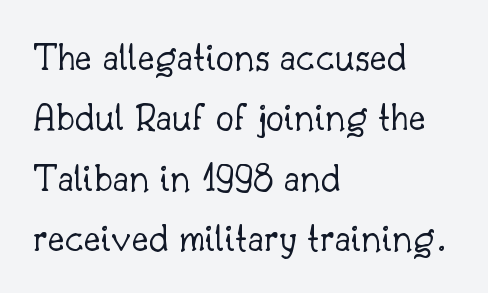
{"italic": "no", "bold": "no", "weight": "light", "width": "normal", "stroke_contrast": "low", "x_height": "small", "monospaced": "no", "underline": "no", "align": "left", "line_spacing": "normal", "line_spacing_ratio": 1.47, "letter_spacing": "normal", "letter_spacing_em": 0.0, "glyph_px": 41}
